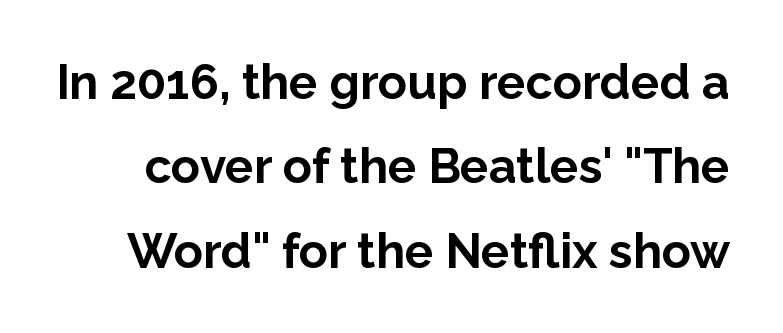
Ordinary non-slanted type is in use. Check where the strokes stop: nothing finishes them off — pure sans. The letterforms sit shoulder to shoulder at normal distance. Here the designer chose a conventional face with non-uniform glyph widths. Students, this is bold: see how much ink each stroke carries.
